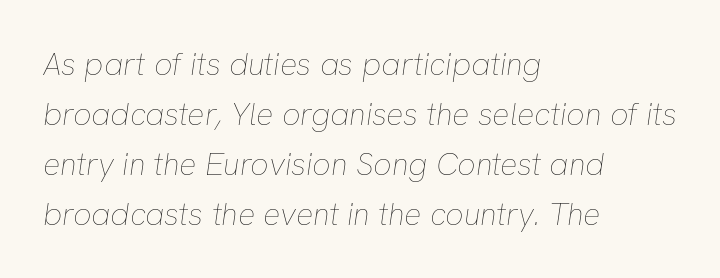
Between one letter and the next there's only the usual sliver of space. The space directly below the letters is spotless. The typography opts for an oblique posture over an upright one. Weight class: somewhere from thin through regular.
